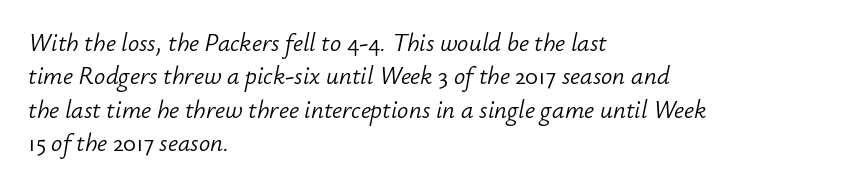
The image shows 25 px text type, italic (leaning right); set left-aligned, normal line spacing (1.34x), normal letter spacing, not underlined.
